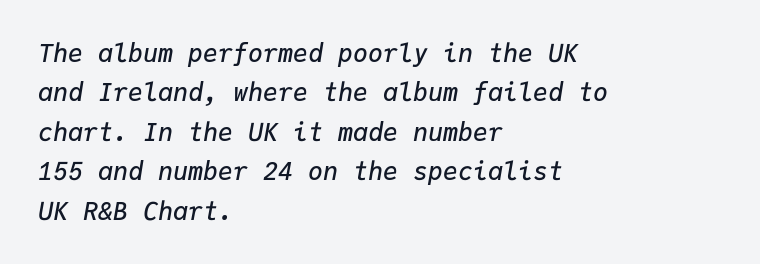
The image shows 25 px text type, italic (leaning right); set left-aligned, normal line spacing (1.58x), normal letter spacing, not underlined.
